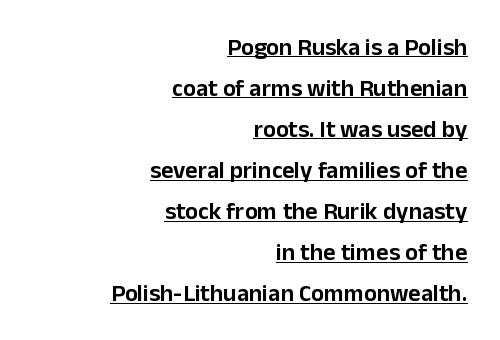
The letters sit at their default tracking, neither squeezed nor spread. Right-aligned paragraph, ragged on the left. Every word sits above its own underline. A roman cut, with each character standing at attention.
